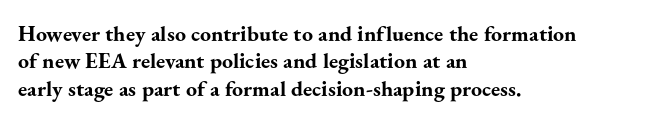
Q: Is the text bold? A: Yes.
Q: Is the text italic (slanted)? A: No, it is upright.
Q: Is the text underlined? A: No.
Q: How is the paragraph aligned? A: Left-aligned.
Q: Is the spacing between letters normal or unusually wide? A: Normal.
